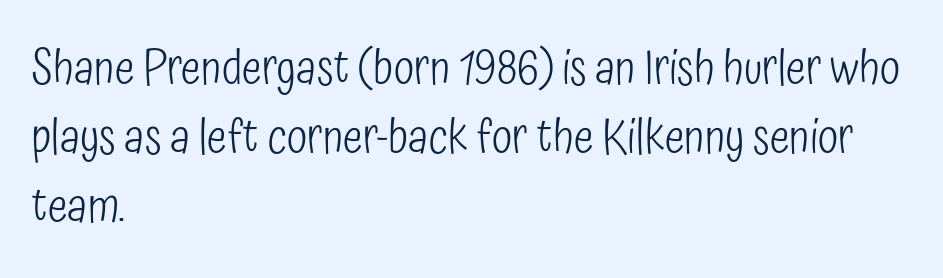
Q: Is the text bold? A: No.
Q: Is the text italic (slanted)? A: No, it is upright.
Q: Is the typeface a serif or a sans-serif typeface? A: Sans-serif.
Q: Is the text underlined? A: No.
Q: How is the paragraph aligned? A: Left-aligned.
Q: Is the spacing between letters normal or unusually wide? A: Normal.
Q: Is the spacing between lines tight, normal or loose? A: Normal.
Q: Width (condensed, normal, or wide)? A: Condensed.
Q: Stroke contrast? A: Low.
Q: x-height? A: Medium.
Q: Monospaced? A: No.
